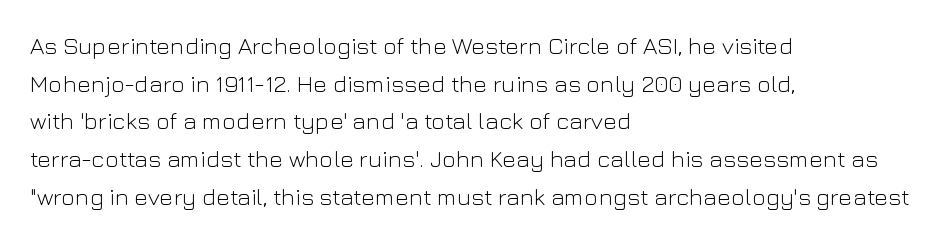
The image shows 24 px text type, upright; set left-aligned, normal line spacing (1.57x), normal letter spacing, not underlined.
